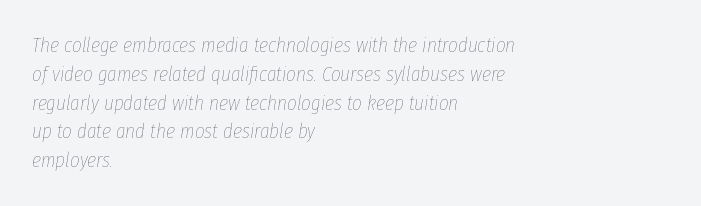
The image shows 21 px text type, italic (leaning right); set left-aligned, normal line spacing (1.37x), normal letter spacing, not underlined.
